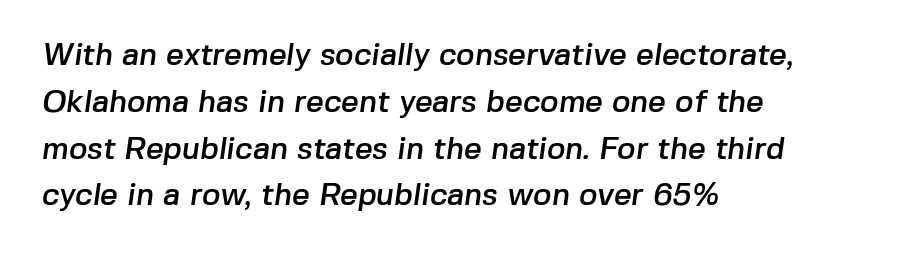
The image shows 31 px sans-serif type; set left-aligned, normal line spacing (1.51x), normal letter spacing, not underlined; low stroke contrast and a medium x-height.
